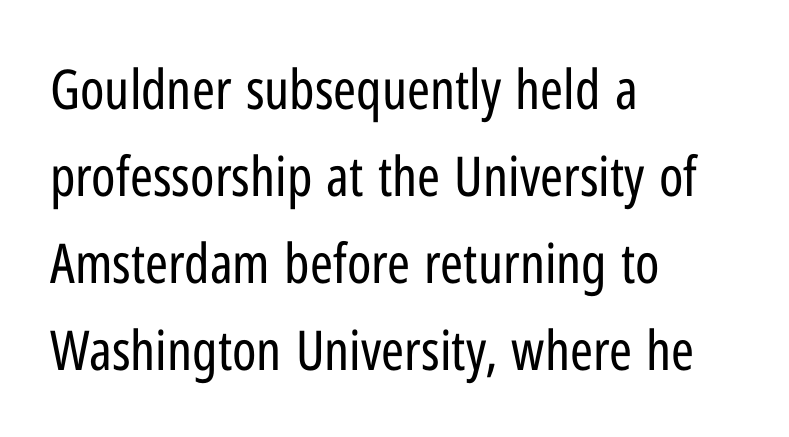
{"serif": "no", "italic": "no", "bold": "no", "weight": "regular", "width": "condensed", "stroke_contrast": "low", "x_height": "medium", "monospaced": "no", "underline": "no", "align": "left", "line_spacing": "normal", "line_spacing_ratio": 1.58, "letter_spacing": "normal", "letter_spacing_em": 0.0, "glyph_px": 55}
